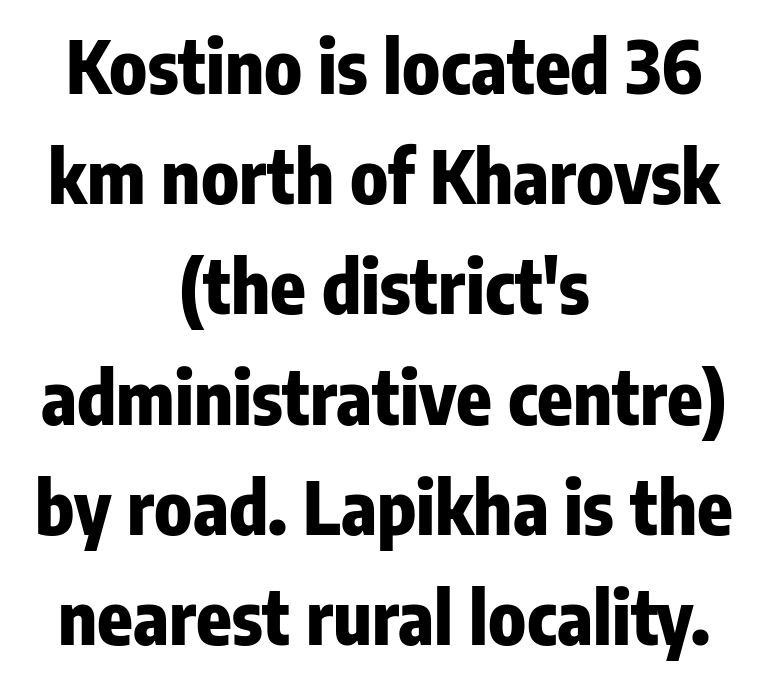
These lines keep a tight, regular rhythm from letter to letter. Type without underlining. To sum up the face: it is a sans, with no serifs. In terms of weight, the rendering is a true, heavy bold. A roman cut, with each character standing at attention. The letters advance in unequal steps, a hallmark of proportional type.
